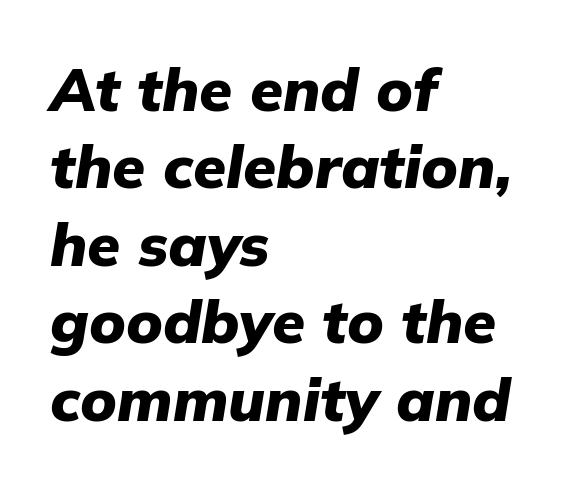
You'd pick this weight for a headline — it's a proper bold. You could not count columns in this text — the font is proportionally spaced. This rendering leaves character spacing at its baseline value. These lines sit exactly where default settings would place them.
